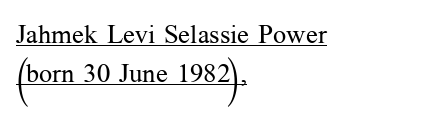
Ink coverage per letter is moderate at most. You can see a thin bar hugging the bottom of the glyphs. Every row of glyphs begins at an identical x-position on the left. The block of text has a typical density, with ordinary space between rows. No italicization has been applied; the sample stays upright.
